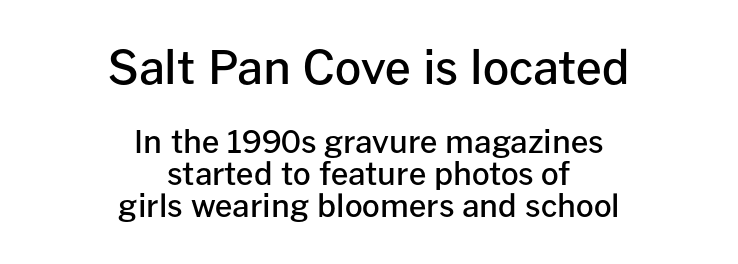
Q: Is the text bold? A: Semi-bold.
Q: Is the text italic (slanted)? A: No, it is upright.
Q: Is the typeface a serif or a sans-serif typeface? A: Sans-serif.
Q: Is the text underlined? A: No.
Q: How is the paragraph aligned? A: Centered.
Q: Is the spacing between letters normal or unusually wide? A: Normal.
Q: Is the spacing between lines tight, normal or loose? A: Tight.
Q: Which block of text is set in a larger size, the first (top) or the second (bottom)? A: The first (top) one.
Q: Width (condensed, normal, or wide)? A: Normal.
Q: Stroke contrast? A: Low.
Q: x-height? A: Medium.
Q: Monospaced? A: No.
